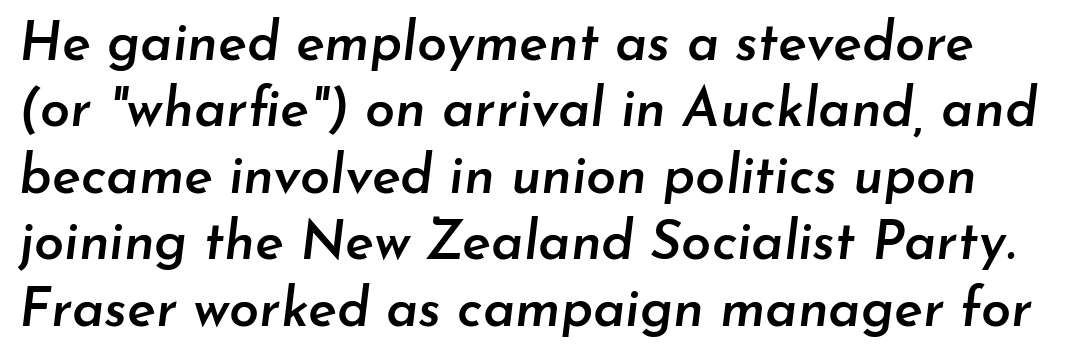
{"italic": "yes", "lean": "right", "slant_degrees": 7, "bold": "semi", "weight": "semibold", "width": "normal", "stroke_contrast": "low", "x_height": "small", "monospaced": "no", "underline": "no", "line_spacing_ratio": 1.23, "letter_spacing": "normal", "letter_spacing_em": 0.0, "glyph_px": 54}
